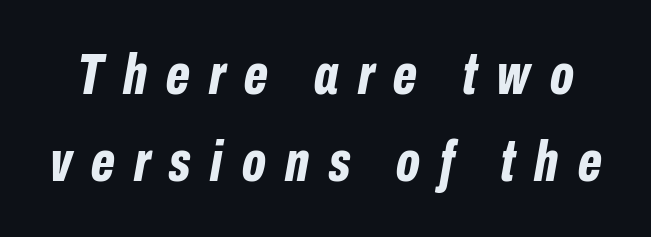
Bold? Absolutely — the strokes are thick and heavy. Italic? Definitely — the glyphs are oblique. The space between consecutive lines is moderate. The space directly below the letters is spotless. You could not count columns in this text — the font is proportionally spaced. The letters are spread apart with noticeably loose tracking.
